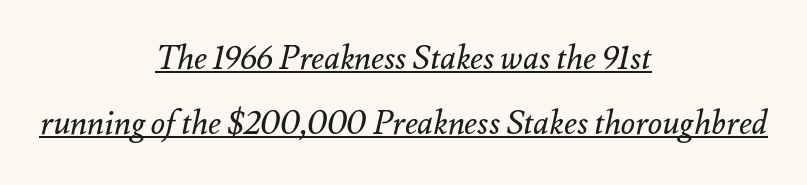
The image shows 33 px regular-weight type, italic (leaning right); set centered, loose line spacing (1.98x), normal letter spacing, underlined; medium stroke contrast and a small x-height.
